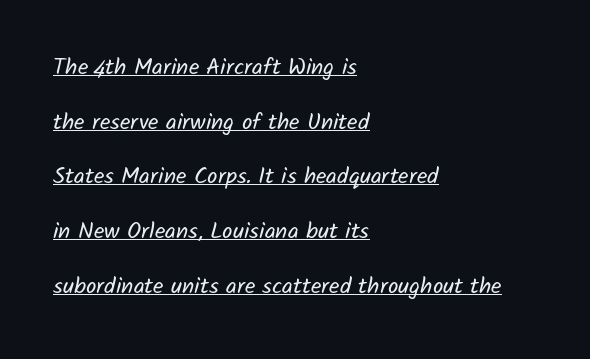
Q: Is the text bold? A: No.
Q: Is the text underlined? A: Yes.
Q: How is the paragraph aligned? A: Left-aligned.
Q: Is the spacing between letters normal or unusually wide? A: Normal.
Q: Is the spacing between lines tight, normal or loose? A: Loose.
